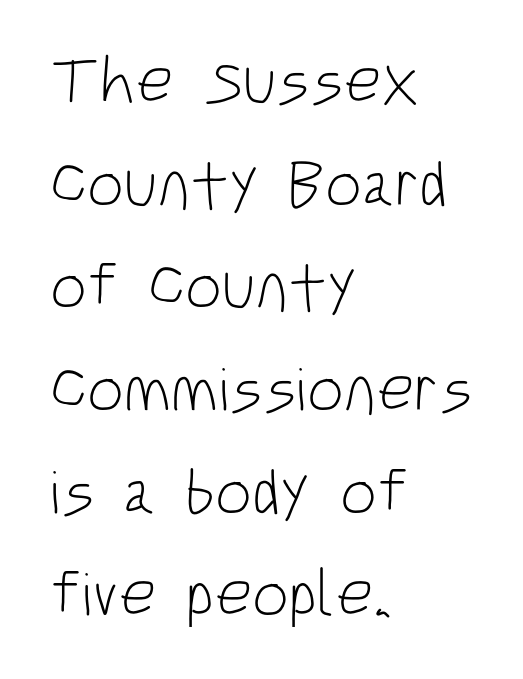
{"serif": "no", "italic": "no", "bold": "no", "weight": "light", "width": "condensed", "stroke_contrast": "low", "x_height": "large", "monospaced": "no", "underline": "no", "align": "left", "line_spacing": "normal", "line_spacing_ratio": 1.58, "letter_spacing": "normal", "letter_spacing_em": 0.0, "glyph_px": 65}
